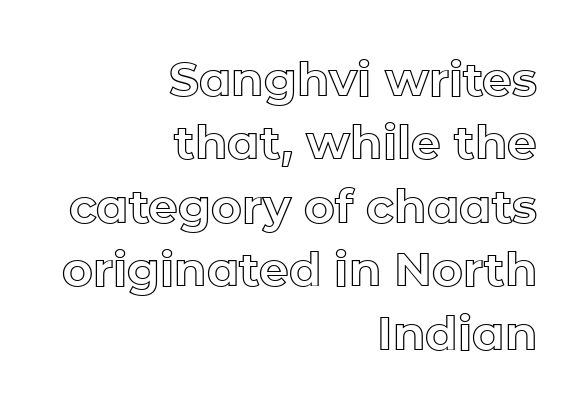
The image shows 47 px text type, upright; set right-aligned, normal line spacing (1.35x), normal letter spacing, not underlined; a medium x-height.
